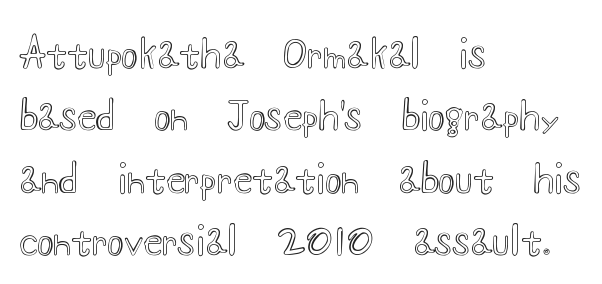
Q: Is the text italic (slanted)? A: No, it is upright.
Q: Is the text underlined? A: No.
Q: How is the paragraph aligned? A: Left-aligned.
Q: Is the spacing between letters normal or unusually wide? A: Normal.
Q: Is the spacing between lines tight, normal or loose? A: Normal.
Q: Width (condensed, normal, or wide)? A: Wide.
Q: x-height? A: Small.
Q: Monospaced? A: No.
